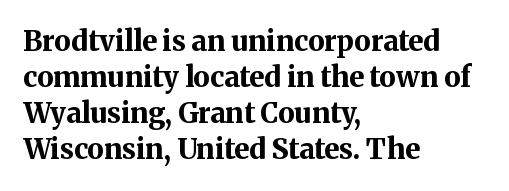
{"serif": "yes", "italic": "no", "bold": "yes", "weight": "bold", "width": "normal", "stroke_contrast": "medium", "x_height": "medium", "monospaced": "no", "underline": "no", "align": "left", "line_spacing": "normal", "line_spacing_ratio": 1.29, "letter_spacing": "normal", "letter_spacing_em": 0.0, "glyph_px": 28}
